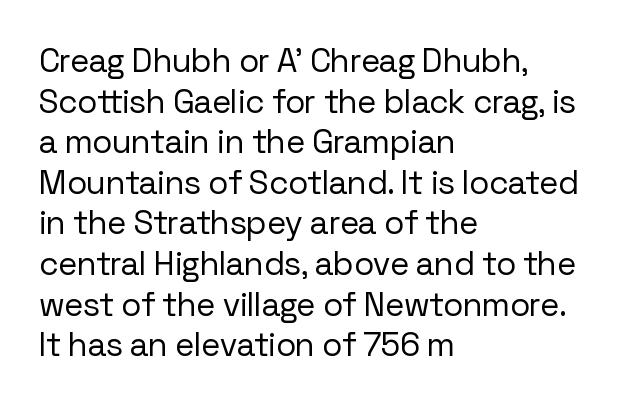
Q: Is the text bold? A: No.
Q: Is the text italic (slanted)? A: No, it is upright.
Q: Is the typeface a serif or a sans-serif typeface? A: Sans-serif.
Q: Is the text underlined? A: No.
Q: How is the paragraph aligned? A: Left-aligned.
Q: Is the spacing between letters normal or unusually wide? A: Normal.
Q: Width (condensed, normal, or wide)? A: Normal.
Q: Stroke contrast? A: Low.
Q: x-height? A: Medium.
Q: Monospaced? A: No.
